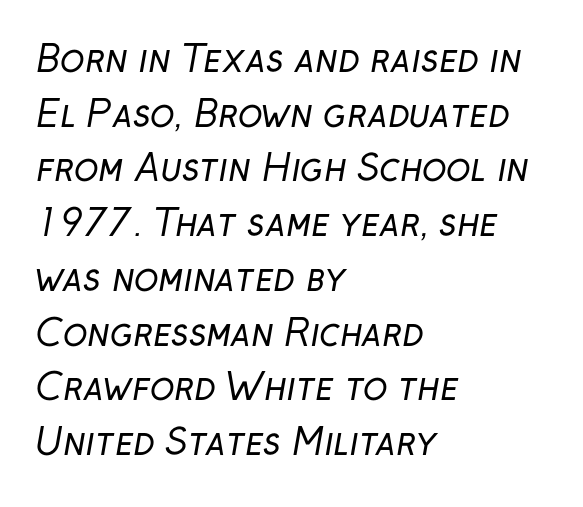
Q: Is the text bold? A: No.
Q: Is the typeface a serif or a sans-serif typeface? A: Sans-serif.
Q: Is the text underlined? A: No.
Q: How is the paragraph aligned? A: Left-aligned.
Q: Is the spacing between letters normal or unusually wide? A: Normal.
Q: Is the spacing between lines tight, normal or loose? A: Normal.
Q: Width (condensed, normal, or wide)? A: Normal.
Q: Stroke contrast? A: Low.
Q: x-height? A: Medium.
Q: Monospaced? A: No.
